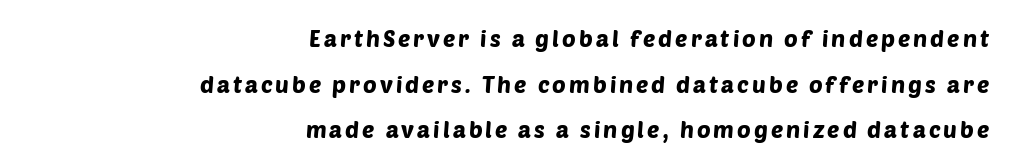
The baseline area is clear. Where is the straight margin? On the right. In terms of leading, this rendering errs on the spacious side.
